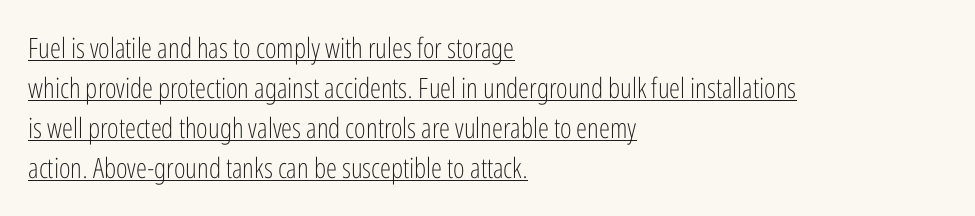
The image shows 28 px light, condensed sans-serif type, upright; set left-aligned, normal line spacing (1.43x), normal letter spacing, underlined; low stroke contrast and a medium x-height.
